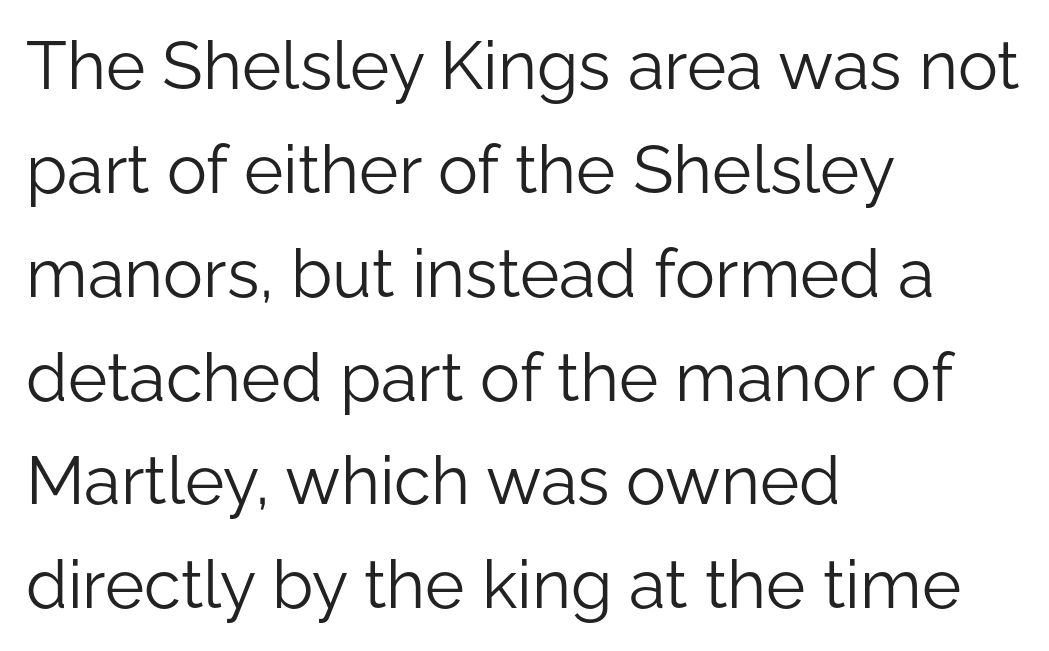
The image shows 67 px light sans-serif type, upright; set left-aligned, normal line spacing (1.55x), normal letter spacing, not underlined; low stroke contrast and a medium x-height.
